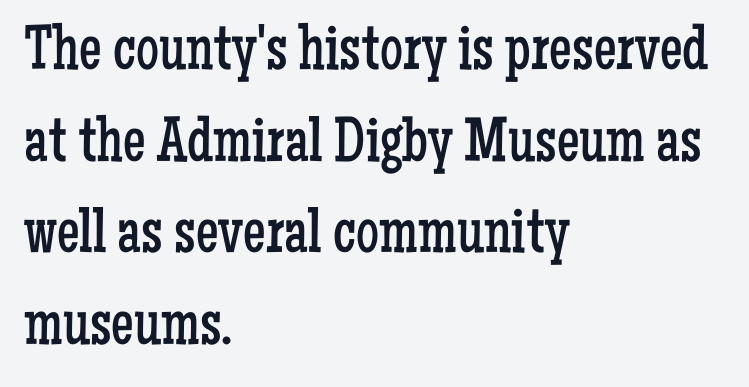
Words float on clear page, feet unadorned. The line texture is even and compact thanks to regular tracking. Is this a fixed-width face? No — the glyphs have proportional, varying widths. The strokes are not fattened; the text isn't bold. Horizontal alignment here is leftward, the default for most running prose.
